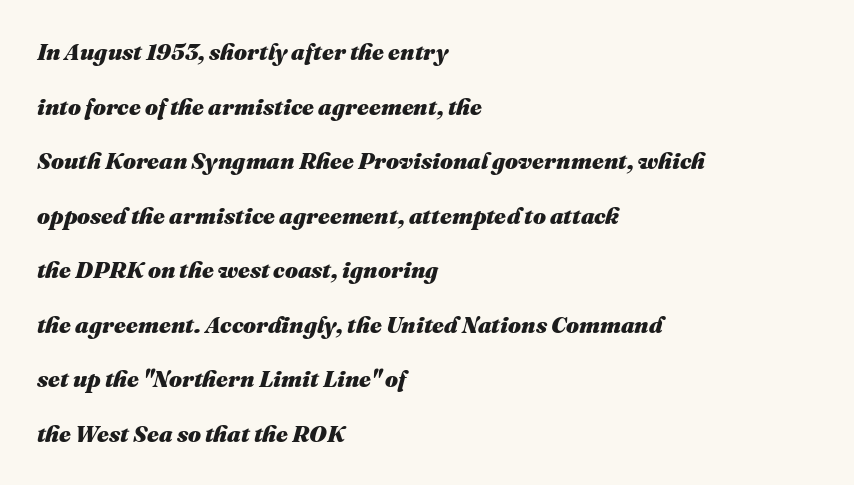
Honestly, there is no underline to notice here at all. If you drew a ruler down the left edge, every line would touch it. Regarding leading, the lines here are spaced well apart. The tracking reads as untouched default to a designer's eye. The sample has been set heavy, in full bold.
